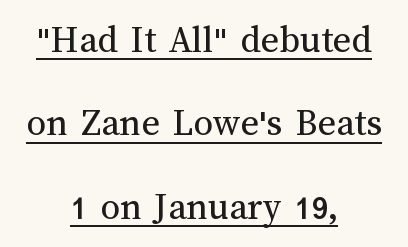
{"italic": "no", "bold": "no", "weight": "regular", "width": "normal", "stroke_contrast": "medium", "x_height": "medium", "monospaced": "no", "underline": "yes", "align": "center", "line_spacing": "loose", "line_spacing_ratio": 2.14, "letter_spacing": "normal", "letter_spacing_em": 0.0, "glyph_px": 39}
